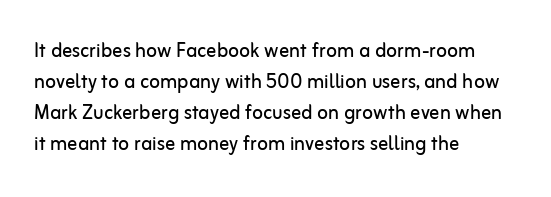
Q: Is the text bold? A: No.
Q: Is the text italic (slanted)? A: No, it is upright.
Q: Is the text underlined? A: No.
Q: How is the paragraph aligned? A: Left-aligned.
Q: Is the spacing between letters normal or unusually wide? A: Normal.
